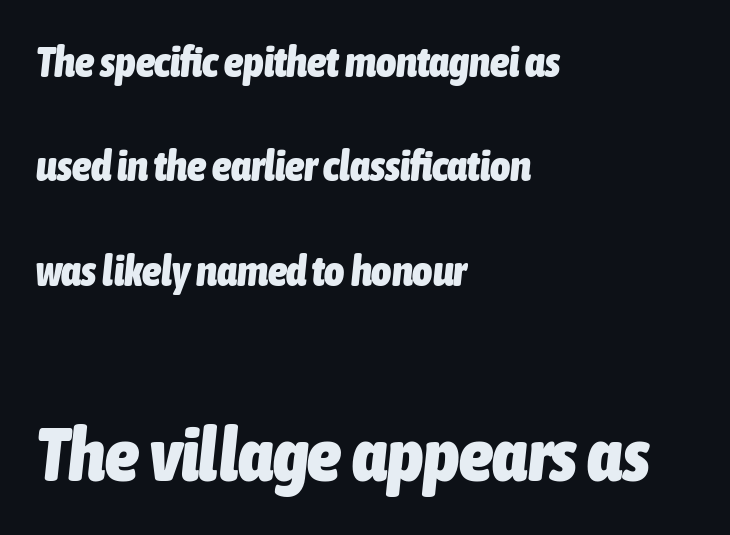
{"italic": "yes", "lean": "right", "slant_degrees": 6, "bold": "yes", "weight": "heavy", "width": "condensed", "stroke_contrast": "low", "x_height": "medium", "monospaced": "no", "underline": "no", "align": "left", "line_spacing": "loose", "line_spacing_ratio": 2.43, "letter_spacing": "normal", "letter_spacing_em": 0.0, "larger_block": "second", "size_ratio": 1.77, "glyph_px": 76}
